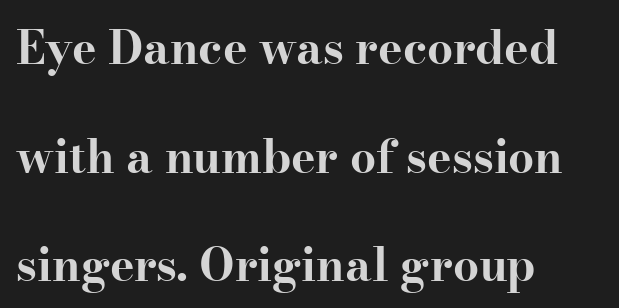
The string is rendered with underlining switched off. You can tell it's not italic because the verticals are truly vertical. The passage shown is typed in a proportional face where columns would drift. The compositor pushed each line to the left boundary. Serifs: yes, visible at the terminals of the letterforms. In terms of leading, this rendering errs on the spacious side.
